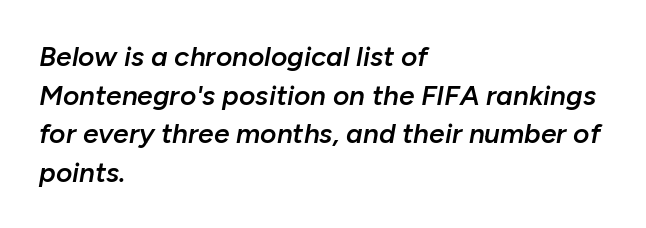
The image shows 28 px semibold type, italic (leaning right); set left-aligned, normal line spacing (1.38x), normal letter spacing, not underlined; low stroke contrast and a medium x-height.
